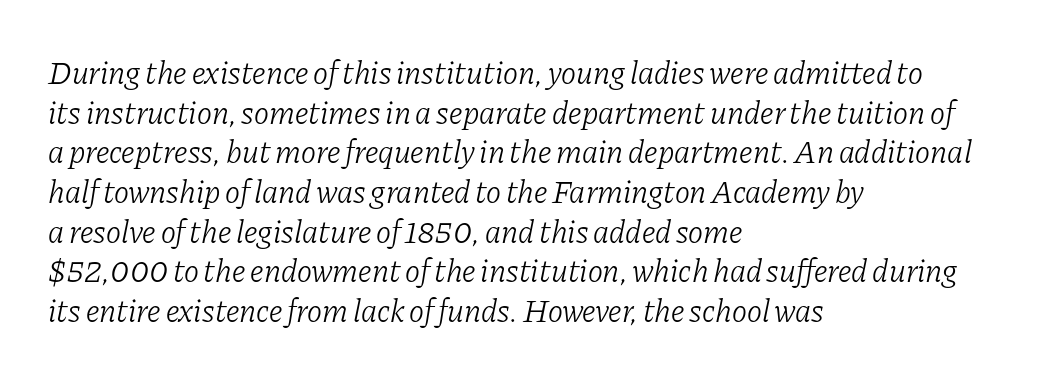
The image shows 32 px light serif type, italic (leaning right); set left-aligned, line spacing 1.24x, normal letter spacing, not underlined; low stroke contrast and a medium x-height.
